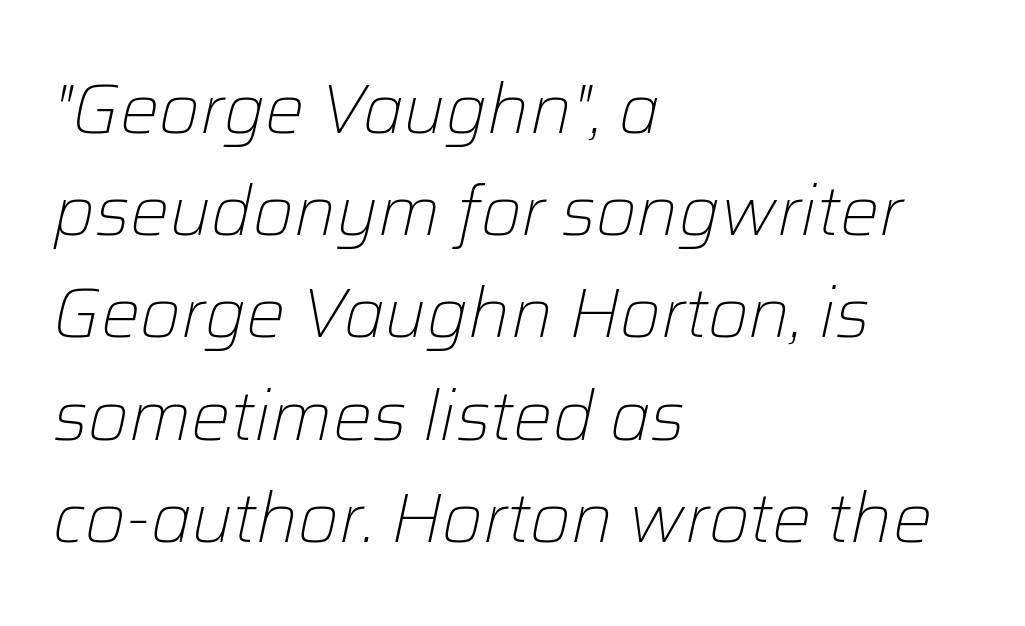
Q: Is the text bold? A: No.
Q: Is the text italic (slanted)? A: Yes, it leans right by about 12 degrees.
Q: Is the text underlined? A: No.
Q: How is the paragraph aligned? A: Left-aligned.
Q: Is the spacing between letters normal or unusually wide? A: Normal.
Q: Is the spacing between lines tight, normal or loose? A: Normal.
Q: Width (condensed, normal, or wide)? A: Normal.
Q: Stroke contrast? A: Low.
Q: x-height? A: Medium.
Q: Monospaced? A: No.
